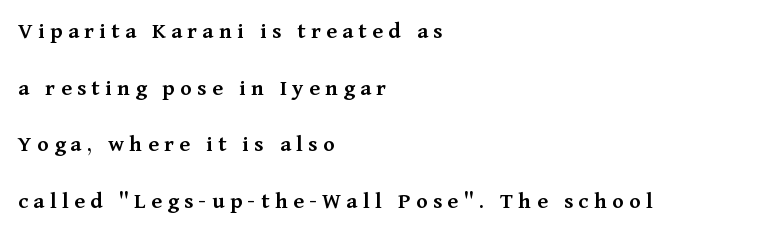
{"italic": "no", "bold": "semi", "underline": "no", "align": "left", "line_spacing": "loose", "line_spacing_ratio": 2.36, "letter_spacing": "wide", "letter_spacing_em": 0.22, "glyph_px": 24}
